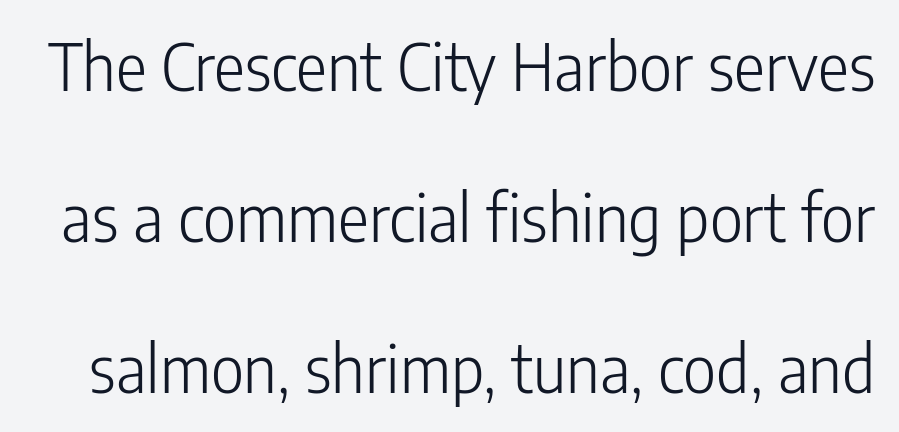
The image shows 65 px light, condensed sans-serif type, upright; set loose line spacing (2.32x), normal letter spacing, not underlined; low stroke contrast and a medium x-height.
